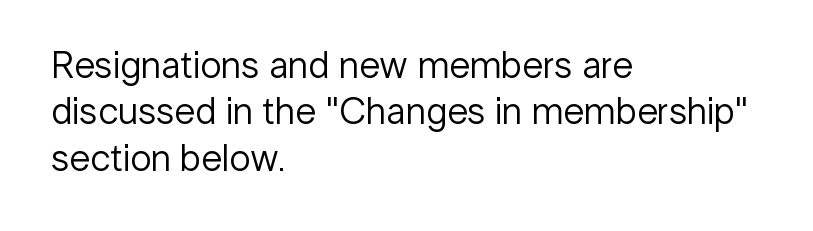
The image shows 38 px regular-weight sans-serif type, upright; set left-aligned, line spacing 1.22x, normal letter spacing, not underlined; low stroke contrast and a medium x-height.
